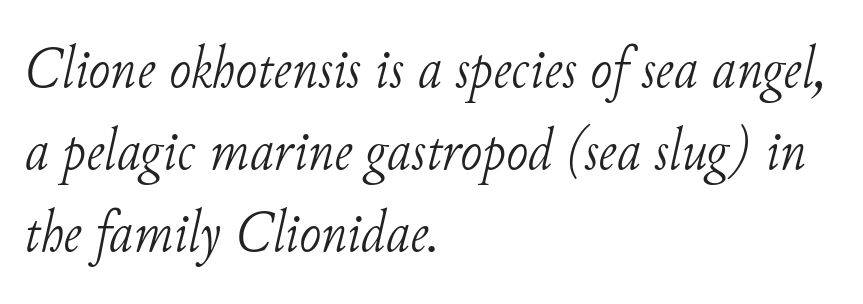
The image shows 59 px light serif type, italic (leaning right); set left-aligned, normal line spacing (1.39x), normal letter spacing, not underlined; low stroke contrast and a small x-height.
